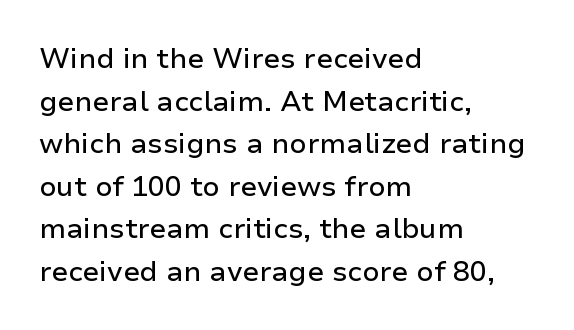
{"serif": "no", "italic": "no", "width": "normal", "stroke_contrast": "low", "x_height": "medium", "monospaced": "no", "underline": "no", "align": "left", "line_spacing": "normal", "line_spacing_ratio": 1.52, "letter_spacing": "normal", "letter_spacing_em": 0.0, "glyph_px": 28}
